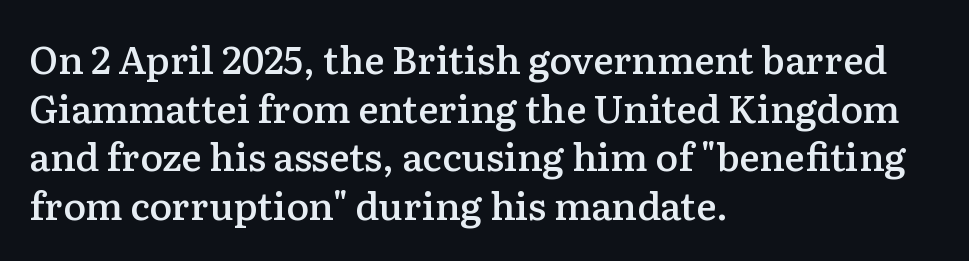
I'd call this a serif setting — the letters wear small feet. Check under the words: just untouched page. Italic: no, the glyphs are upright roman. The sample has been set in demibold, a notch under bold. Line starts are locked; line ends wander. Does extra space separate the letters? No, they use regular spacing.
